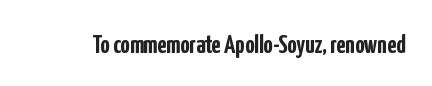
The image shows 26 px bold type, upright; set normal letter spacing, not underlined.
